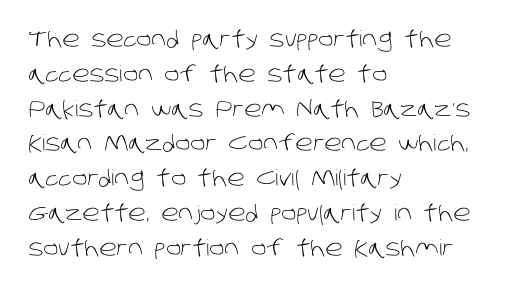
The strokes carry an ordinary text weight at most. Between one letter and the next there's only the usual sliver of space. Bare-footed words on every line. Every row of glyphs begins at an identical x-position on the left. Notice how descenders clear the ascenders below comfortably — that's standard leading.
